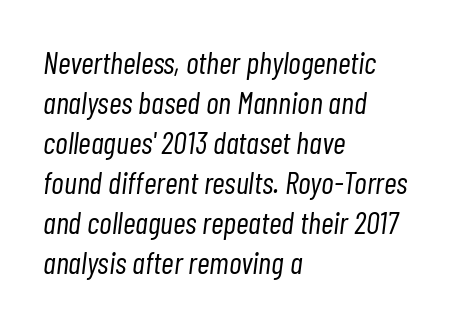
Q: Is the text bold? A: No.
Q: Is the text italic (slanted)? A: Yes, it leans right by about 7 degrees.
Q: Is the text underlined? A: No.
Q: How is the paragraph aligned? A: Left-aligned.
Q: Is the spacing between letters normal or unusually wide? A: Normal.
Q: Is the spacing between lines tight, normal or loose? A: Normal.
Q: Width (condensed, normal, or wide)? A: Condensed.
Q: Stroke contrast? A: Low.
Q: x-height? A: Medium.
Q: Monospaced? A: No.
